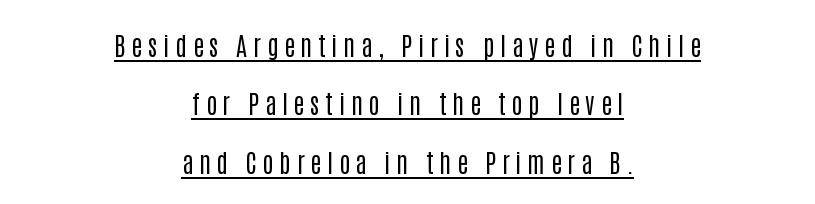
Honestly, the letter spacing is so wide it's the main thing you notice. Horizontal bands of white between lines are thick stripes. The lines in this sample share a center point and differ in where they start and stop. Is the type heavy? It reads as light-to-regular instead. Check the space under the baseline: a stroke is drawn there.
